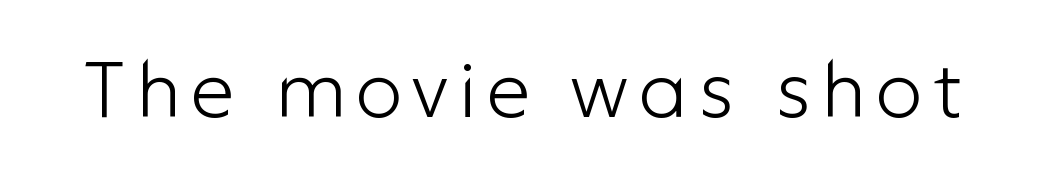
Q: Is the text bold? A: No.
Q: Is the text italic (slanted)? A: No, it is upright.
Q: Is the typeface a serif or a sans-serif typeface? A: Sans-serif.
Q: Is the text underlined? A: No.
Q: Width (condensed, normal, or wide)? A: Normal.
Q: Stroke contrast? A: Low.
Q: x-height? A: Medium.
Q: Monospaced? A: No.
